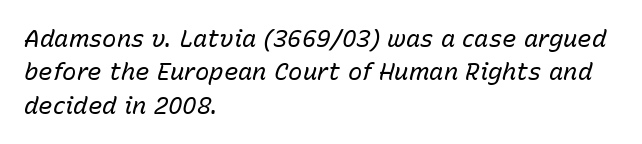
Q: Is the text bold? A: No.
Q: Is the text italic (slanted)? A: Yes, it leans right by about 15 degrees.
Q: Is the text underlined? A: No.
Q: How is the paragraph aligned? A: Left-aligned.
Q: Is the spacing between letters normal or unusually wide? A: Normal.
Q: Is the spacing between lines tight, normal or loose? A: Normal.
